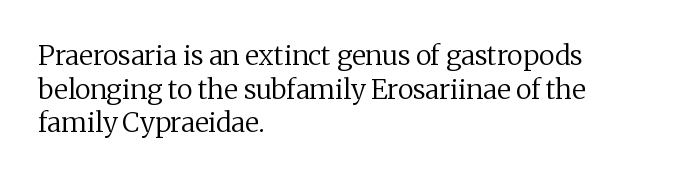
Q: Is the text bold? A: No.
Q: Is the text italic (slanted)? A: No, it is upright.
Q: Is the text underlined? A: No.
Q: How is the paragraph aligned? A: Left-aligned.
Q: Is the spacing between letters normal or unusually wide? A: Normal.
Q: Is the spacing between lines tight, normal or loose? A: Normal.
